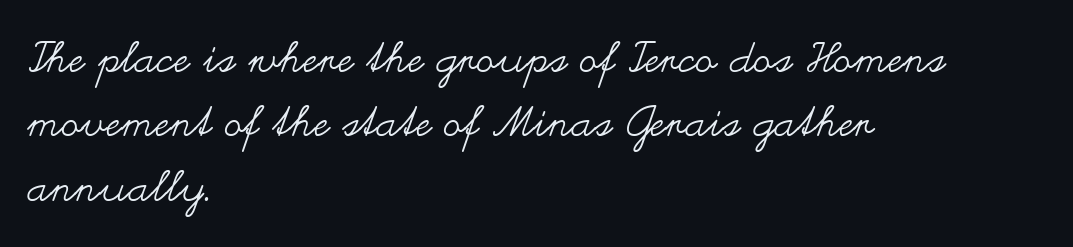
The image shows 42 px regular-weight, wide type; set left-aligned, normal line spacing (1.53x), normal letter spacing, not underlined; medium stroke contrast and a small x-height.
